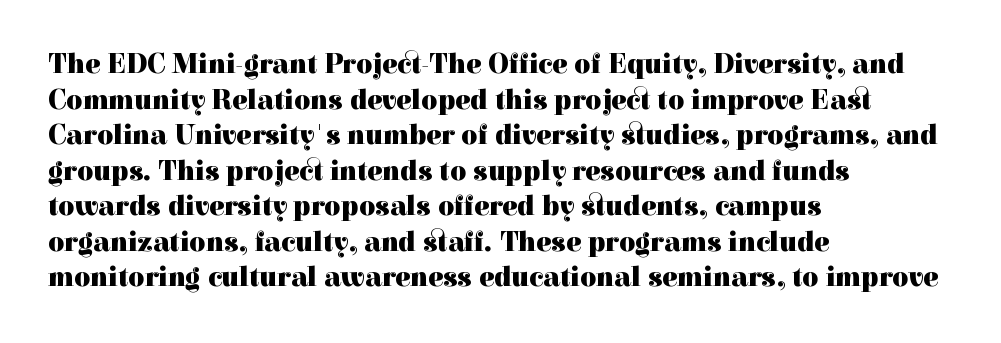
Q: Is the text bold? A: Yes.
Q: Is the text italic (slanted)? A: No, it is upright.
Q: Is the typeface a serif or a sans-serif typeface? A: Serif.
Q: Is the text underlined? A: No.
Q: How is the paragraph aligned? A: Left-aligned.
Q: Is the spacing between letters normal or unusually wide? A: Normal.
Q: Is the spacing between lines tight, normal or loose? A: Normal.
Q: Width (condensed, normal, or wide)? A: Normal.
Q: x-height? A: Medium.
Q: Monospaced? A: No.
